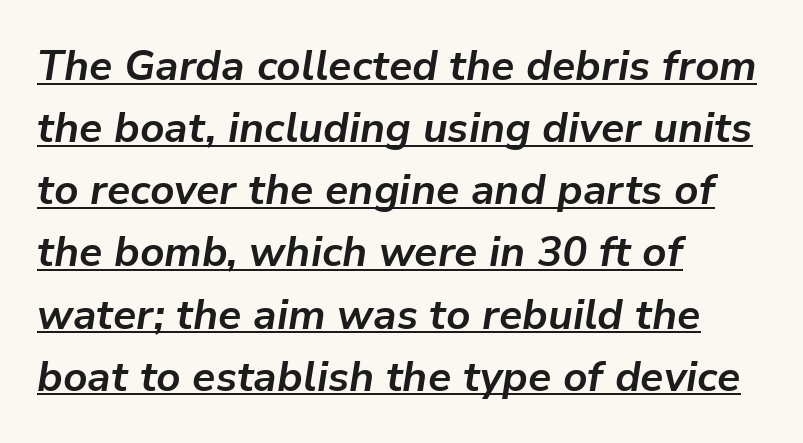
Its strokes are broad and dark, the hallmark of bold type. Tall strokes in this sample are angled rather than plumb. The lines sit at an ordinary, default distance from one another. Proportional: the letters do not fall into vertical columns. Line starts are locked; line ends wander. Default kerning and tracking; the words read as compact shapes.
